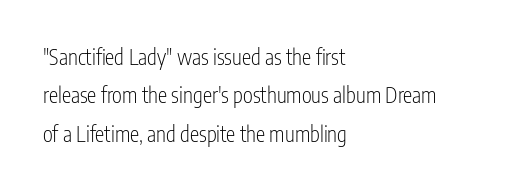
{"italic": "no", "bold": "no", "underline": "no", "align": "left", "line_spacing_ratio": 1.83, "letter_spacing": "normal", "letter_spacing_em": 0.0, "glyph_px": 21}
